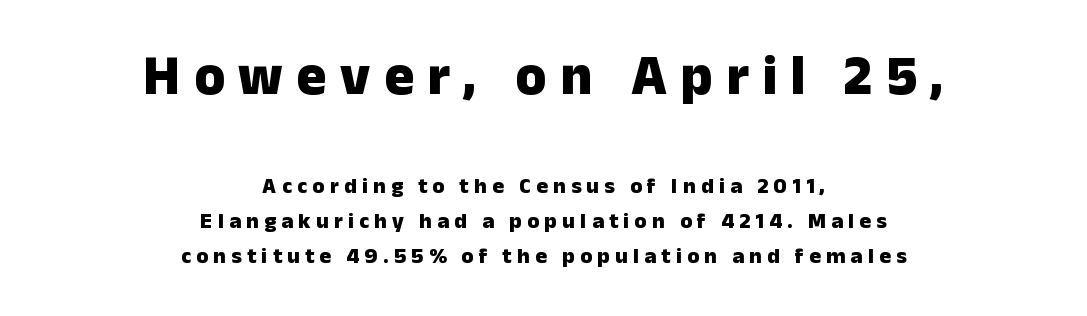
The image shows 56 px heavy sans-serif type, upright; set centered, normal line spacing (1.58x), unusually wide letter spacing (+0.24 em), not underlined; the first (top) block is 2.55x larger; low stroke contrast and a medium x-height.
